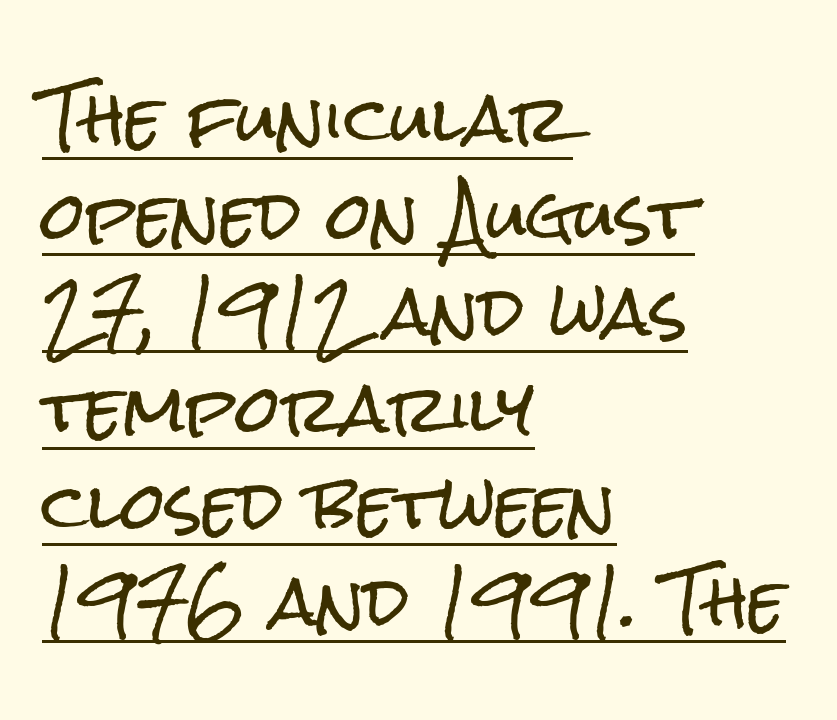
Every row of glyphs begins at an identical x-position on the left. Serifs: no, the terminals of the letterforms are clean. Nothing unusual about the tracking: characters are spaced as the font intends. Caption: lettering with a line underneath. The axis of the letterforms is exactly vertical. Evenly set lines give the paragraph a standard silhouette.
